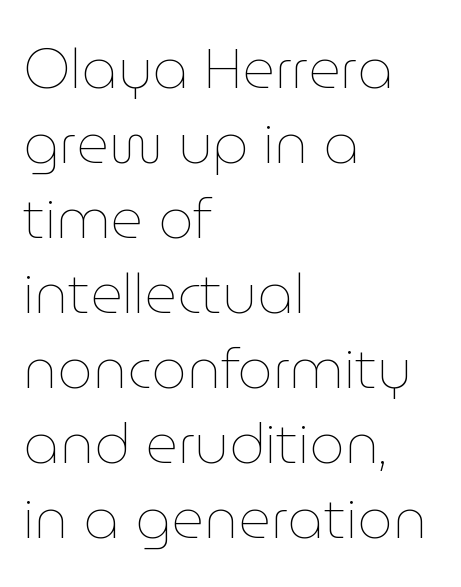
Q: Is the text bold? A: No.
Q: Is the text italic (slanted)? A: No, it is upright.
Q: Is the text underlined? A: No.
Q: How is the paragraph aligned? A: Left-aligned.
Q: Is the spacing between letters normal or unusually wide? A: Normal.
Q: Is the spacing between lines tight, normal or loose? A: Normal.
Q: Width (condensed, normal, or wide)? A: Normal.
Q: Stroke contrast? A: Low.
Q: x-height? A: Medium.
Q: Monospaced? A: No.
